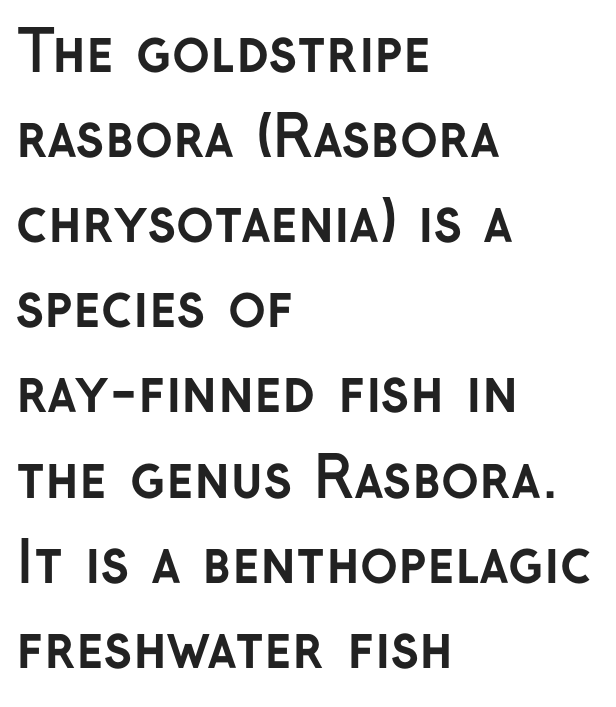
Q: Is the text bold? A: Yes.
Q: Is the text italic (slanted)? A: No, it is upright.
Q: Is the typeface a serif or a sans-serif typeface? A: Sans-serif.
Q: Is the text underlined? A: No.
Q: How is the paragraph aligned? A: Left-aligned.
Q: Is the spacing between letters normal or unusually wide? A: Normal.
Q: Is the spacing between lines tight, normal or loose? A: Normal.
Q: Width (condensed, normal, or wide)? A: Normal.
Q: Stroke contrast? A: Low.
Q: x-height? A: Medium.
Q: Monospaced? A: No.
